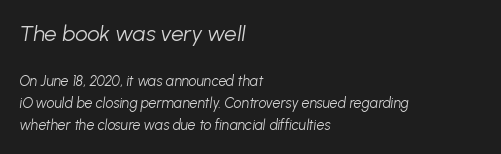
The image shows 22 px text type, italic (leaning right); set left-aligned, normal line spacing (1.56x), normal letter spacing, not underlined; the first (top) block is 1.57x larger.
